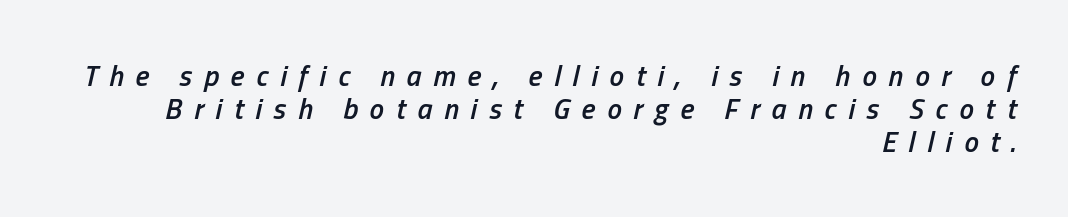
The image shows 29 px semibold, condensed type, italic (leaning right); set right-aligned, tight line spacing (1.13x), unusually wide letter spacing (+0.41 em), not underlined; low stroke contrast and a medium x-height.
